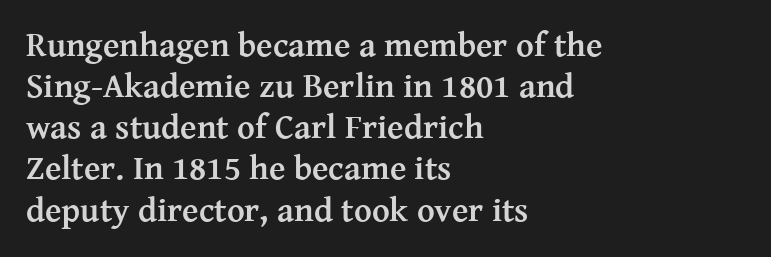
The letters stand upright; this is a roman face. How are the letters spaced? Ordinarily, with no added tracking. As a designer I'd log this as weight 700, bold. Stroke terminals: seriffed. Short and long lines alike share a common starting point at left.
